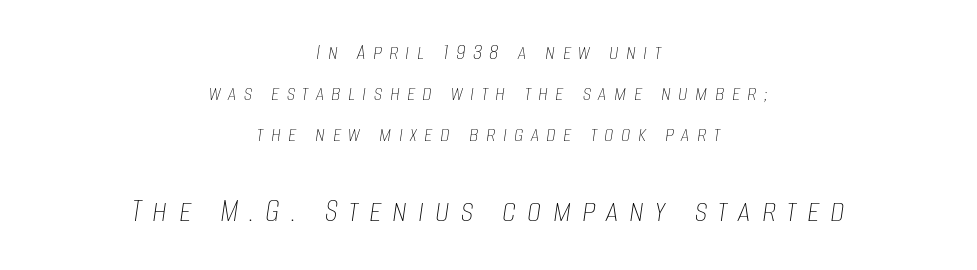
{"italic": "yes", "lean": "right", "slant_degrees": 8, "bold": "no", "weight": "thin", "width": "condensed", "stroke_contrast": "low", "x_height": "large", "monospaced": "no", "underline": "no", "align": "center", "line_spacing": "normal", "line_spacing_ratio": 1.7, "letter_spacing": "wide", "letter_spacing_em": 0.3, "larger_block": "second", "size_ratio": 1.5, "glyph_px": 36}
